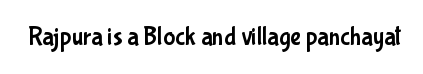
{"italic": "no", "underline": "no", "letter_spacing": "normal", "letter_spacing_em": 0.0, "glyph_px": 25}
